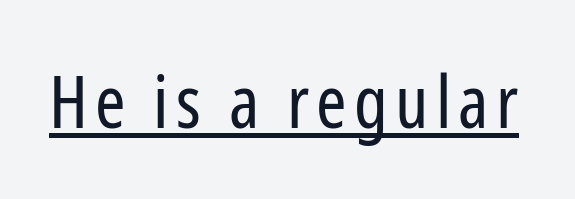
{"serif": "no", "italic": "no", "bold": "no", "weight": "regular", "width": "condensed", "stroke_contrast": "low", "x_height": "medium", "monospaced": "no", "underline": "yes", "glyph_px": 73}
